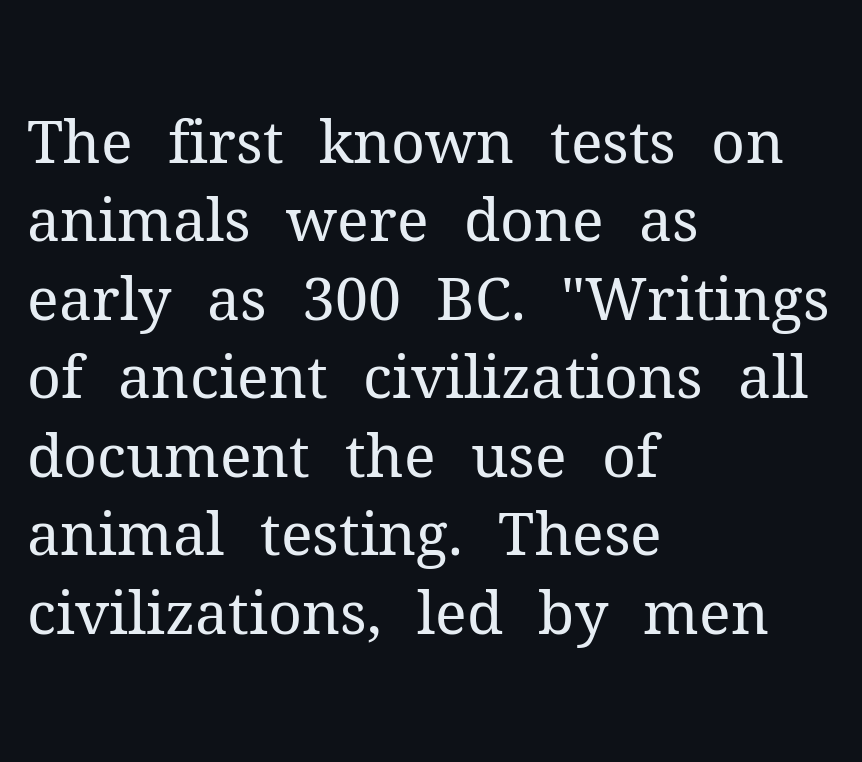
{"serif": "yes", "italic": "no", "bold": "no", "weight": "regular", "width": "normal", "stroke_contrast": "medium", "x_height": "medium", "monospaced": "no", "underline": "no", "align": "left", "line_spacing": "normal", "line_spacing_ratio": 1.33, "letter_spacing": "normal", "letter_spacing_em": 0.0, "glyph_px": 59}
